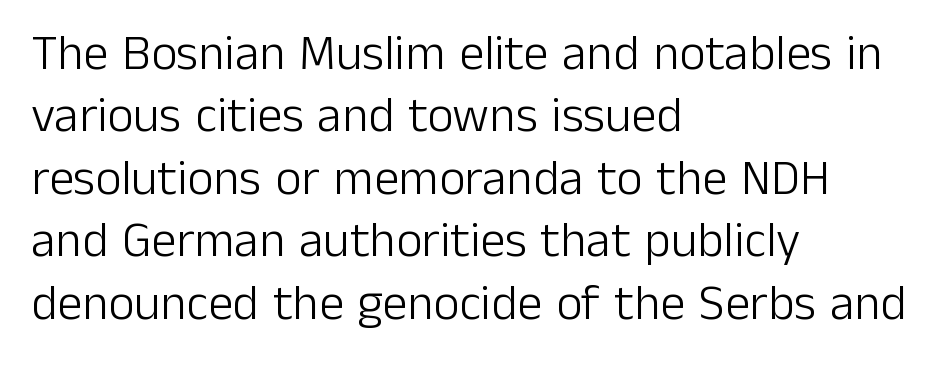
The image shows 50 px light sans-serif type, upright; set left-aligned, normal line spacing (1.25x), normal letter spacing, not underlined; low stroke contrast and a medium x-height.
